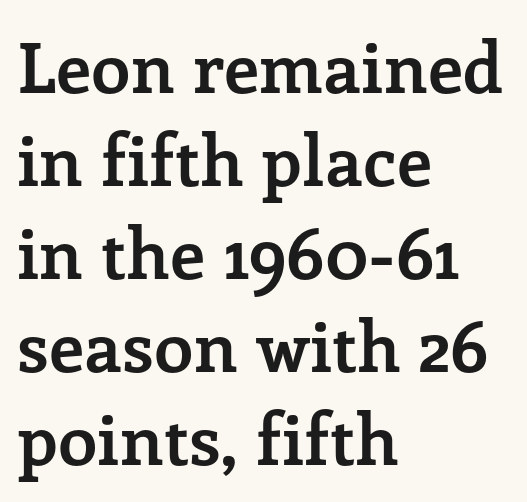
Each new line begins a customary step beneath the previous one. Nobody drew a line under any word here. Note: serifs present on the glyphs. Note the varied advance widths — an 'i' is clearly narrower than an 'm'. Letter spacing: default. This is roman type, the default non-slanted kind.
